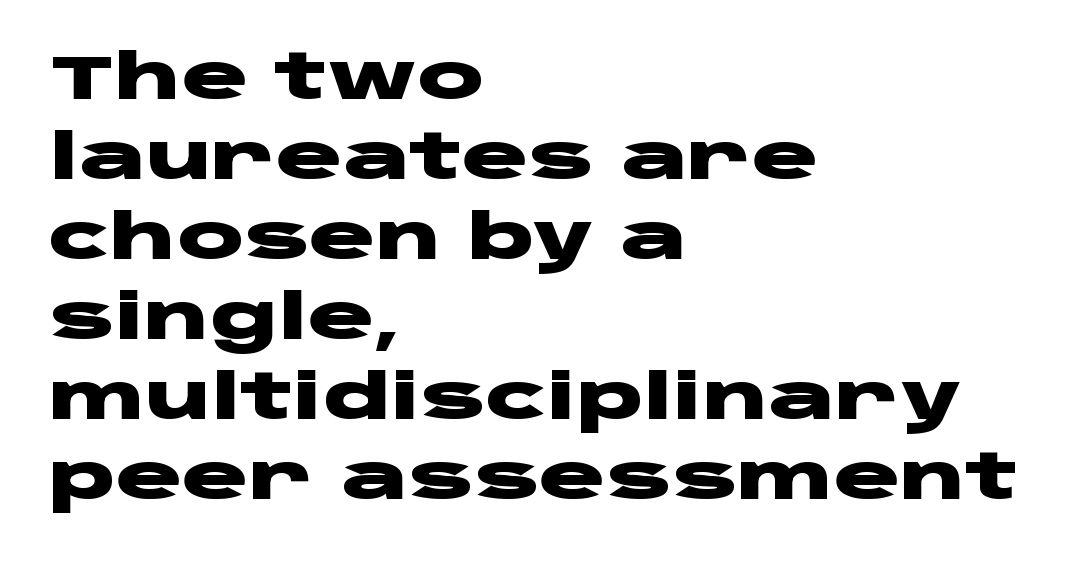
If you drew a line through each stem, it would be perfectly vertical. Do the characters align in a grid? No, the font is proportional. Students, observe: this is what conventionally led text looks like. Tracking value appears to be zero — textbook default spacing.
